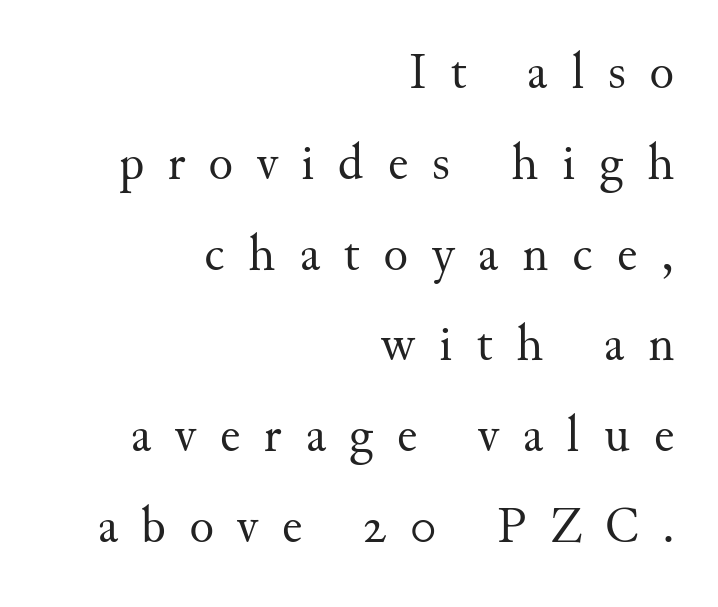
The image shows 51 px regular-weight serif type, upright; set right-aligned, line spacing 1.78x, unusually wide letter spacing (+0.47 em), not underlined; medium stroke contrast and a small x-height.
